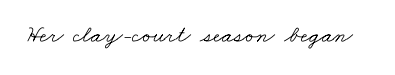
The image shows 24 px text type; set normal letter spacing, not underlined.
